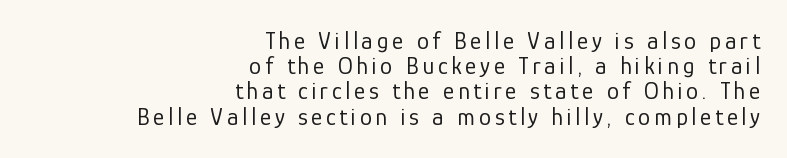
{"italic": "no", "bold": "no", "underline": "no", "align": "right", "line_spacing": "tight", "line_spacing_ratio": 1.05, "glyph_px": 24}
